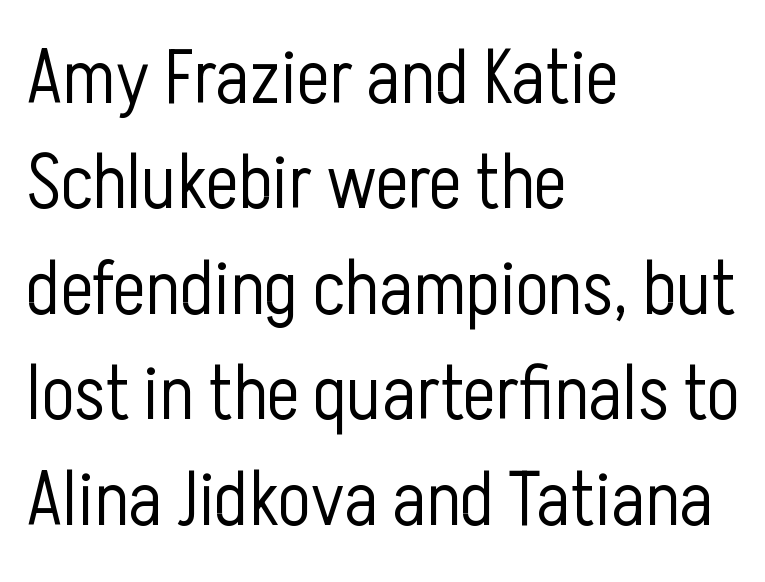
Q: Is the text bold? A: No.
Q: Is the text italic (slanted)? A: No, it is upright.
Q: Is the typeface a serif or a sans-serif typeface? A: Sans-serif.
Q: Is the text underlined? A: No.
Q: How is the paragraph aligned? A: Left-aligned.
Q: Is the spacing between letters normal or unusually wide? A: Normal.
Q: Is the spacing between lines tight, normal or loose? A: Normal.
Q: Width (condensed, normal, or wide)? A: Condensed.
Q: Stroke contrast? A: Low.
Q: x-height? A: Medium.
Q: Monospaced? A: No.
